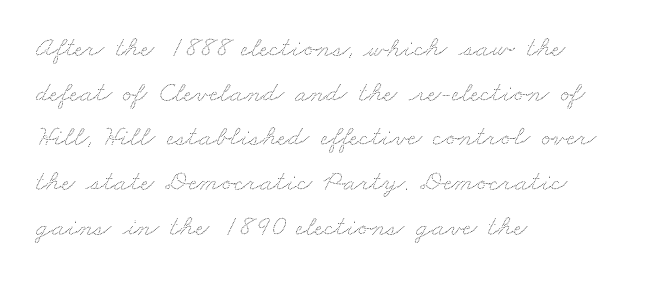
{"width": "wide", "stroke_contrast": "low", "x_height": "small", "monospaced": "no", "underline": "no", "align": "left", "line_spacing": "normal", "line_spacing_ratio": 1.54, "letter_spacing": "normal", "letter_spacing_em": 0.0, "glyph_px": 29}
